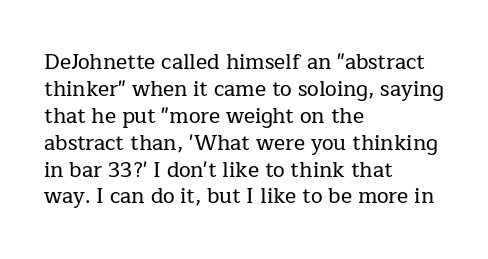
Q: Is the text italic (slanted)? A: No, it is upright.
Q: Is the text underlined? A: No.
Q: How is the paragraph aligned? A: Left-aligned.
Q: Is the spacing between letters normal or unusually wide? A: Normal.
Q: Is the spacing between lines tight, normal or loose? A: Normal.
